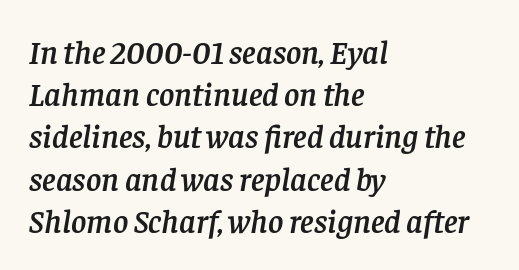
{"serif": "yes", "italic": "yes", "lean": "right", "slant_degrees": 8, "width": "normal", "stroke_contrast": "low", "x_height": "large", "monospaced": "no", "underline": "no", "align": "left", "line_spacing": "normal", "line_spacing_ratio": 1.28, "letter_spacing": "normal", "letter_spacing_em": 0.0, "glyph_px": 33}
